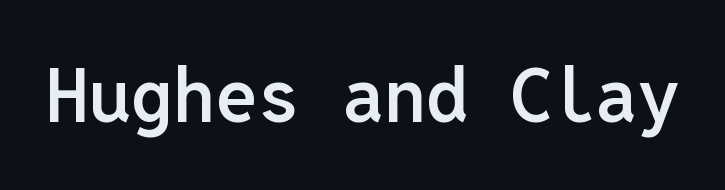
The image shows 75 px semibold sans-serif type, upright, monospaced; set normal letter spacing, not underlined; low stroke contrast and a medium x-height.
